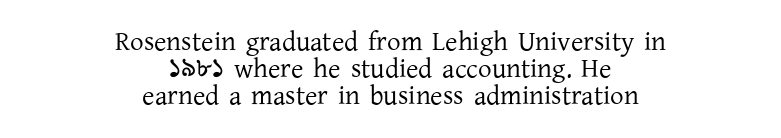
The image shows 27 px text type, upright; set centered, tight line spacing (1.0x), normal letter spacing, not underlined.
